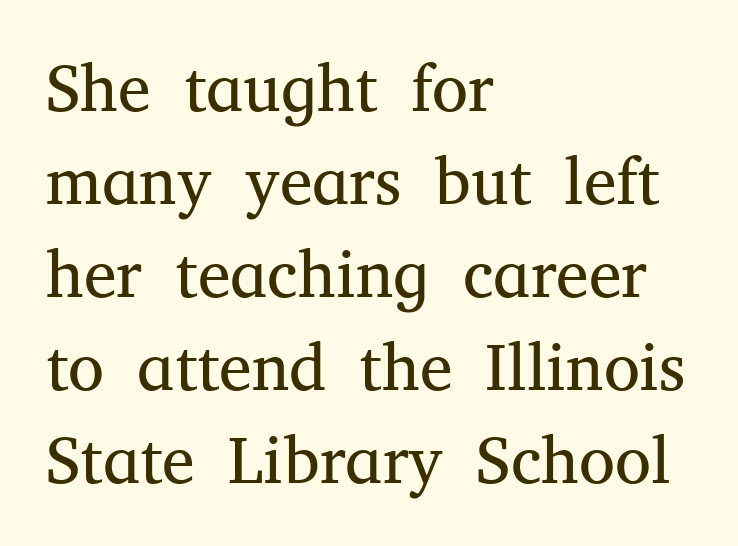
Quick note: not italic, upright. Casual observation: everything's shoved over to the left. There is no visible air inserted between adjacent glyphs. The baseline area is clear. The glyphs in this specimen are seriffed.
